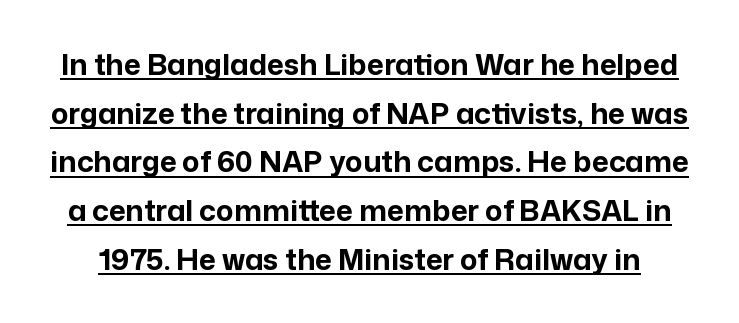
{"serif": "no", "italic": "no", "bold": "yes", "weight": "bold", "width": "normal", "stroke_contrast": "low", "x_height": "medium", "monospaced": "no", "underline": "yes", "line_spacing": "normal", "line_spacing_ratio": 1.68, "letter_spacing": "normal", "letter_spacing_em": 0.0, "glyph_px": 29}
